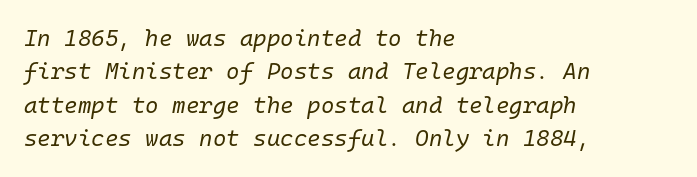
Q: Is the text bold? A: No.
Q: Is the text italic (slanted)? A: Yes, it leans right by about 10 degrees.
Q: Is the text underlined? A: No.
Q: How is the paragraph aligned? A: Left-aligned.
Q: Is the spacing between letters normal or unusually wide? A: Normal.
Q: Is the spacing between lines tight, normal or loose? A: Normal.
